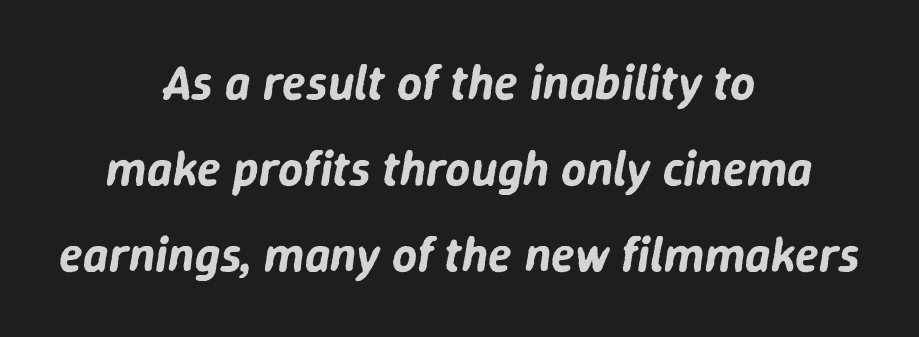
Q: Is the text italic (slanted)? A: Yes, it leans right by about 9 degrees.
Q: Is the text underlined? A: No.
Q: How is the paragraph aligned? A: Centered.
Q: Is the spacing between letters normal or unusually wide? A: Normal.
Q: Width (condensed, normal, or wide)? A: Normal.
Q: Stroke contrast? A: Low.
Q: x-height? A: Medium.
Q: Monospaced? A: No.
